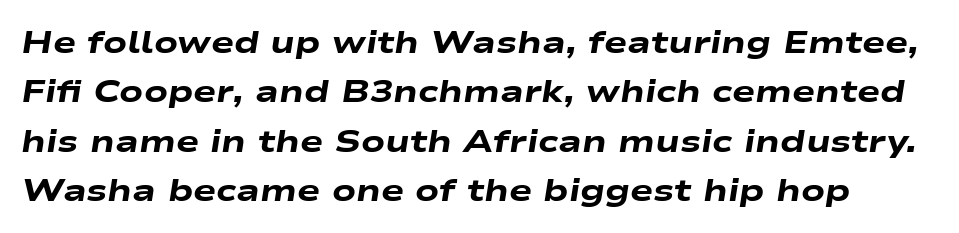
Q: Is the text bold? A: Yes.
Q: Is the text italic (slanted)? A: Yes, it leans right by about 9 degrees.
Q: Is the text underlined? A: No.
Q: Is the spacing between letters normal or unusually wide? A: Normal.
Q: Is the spacing between lines tight, normal or loose? A: Normal.
Q: Width (condensed, normal, or wide)? A: Wide.
Q: Stroke contrast? A: Low.
Q: x-height? A: Medium.
Q: Monospaced? A: No.
